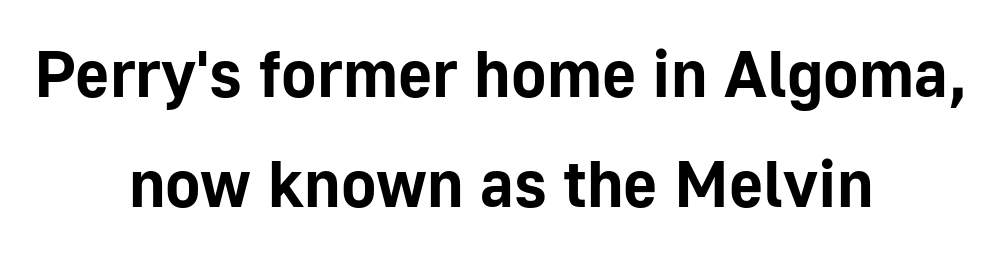
Q: Is the text bold? A: Yes.
Q: Is the text italic (slanted)? A: No, it is upright.
Q: Is the typeface a serif or a sans-serif typeface? A: Sans-serif.
Q: Is the text underlined? A: No.
Q: How is the paragraph aligned? A: Centered.
Q: Is the spacing between letters normal or unusually wide? A: Normal.
Q: Is the spacing between lines tight, normal or loose? A: Normal.
Q: Width (condensed, normal, or wide)? A: Normal.
Q: Stroke contrast? A: Low.
Q: x-height? A: Medium.
Q: Monospaced? A: No.
